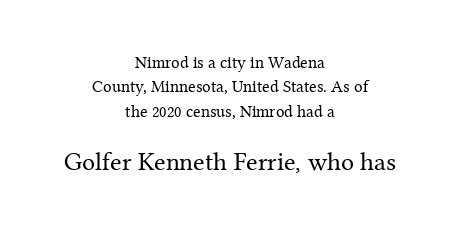
The image shows 26 px text type, upright; set centered, normal line spacing (1.43x), normal letter spacing, not underlined; the second (bottom) block is 1.53x larger.
